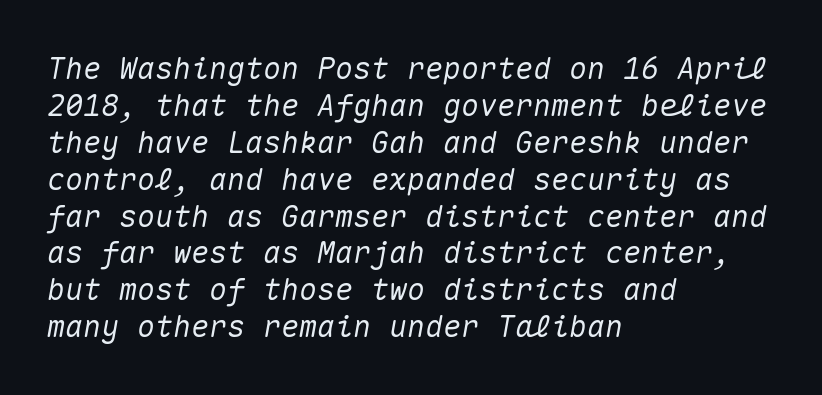
{"italic": "yes", "lean": "right", "slant_degrees": 10, "width": "normal", "stroke_contrast": "medium", "x_height": "medium", "monospaced": "yes", "underline": "no", "align": "left", "line_spacing_ratio": 1.23, "letter_spacing": "normal", "letter_spacing_em": 0.0, "glyph_px": 30}
